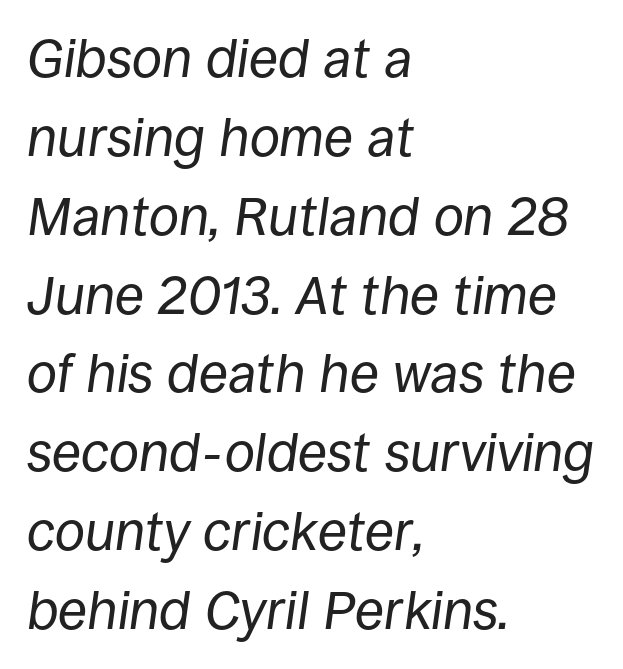
This is oblique type, the kind used for emphasis or titles. Character widths vary here, with narrow letters taking less room than wide ones. Is the block centered? No — it sits flush against the left margin. Each word holds together tightly as a unit, with standard inter-letter gaps. Successive baselines arrive at the customary interval. Type without underlining.
